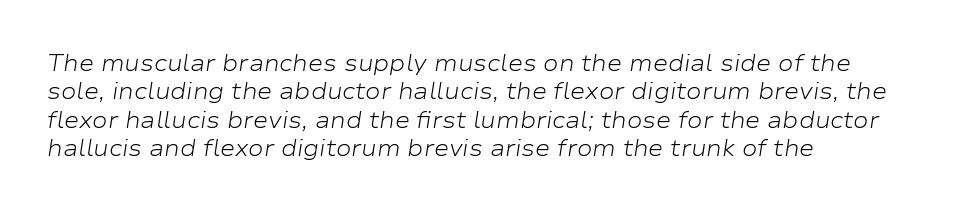
Q: Is the text bold? A: No.
Q: Is the text italic (slanted)? A: Yes, it leans right by about 9 degrees.
Q: Is the text underlined? A: No.
Q: How is the paragraph aligned? A: Left-aligned.
Q: Is the spacing between letters normal or unusually wide? A: Normal.
